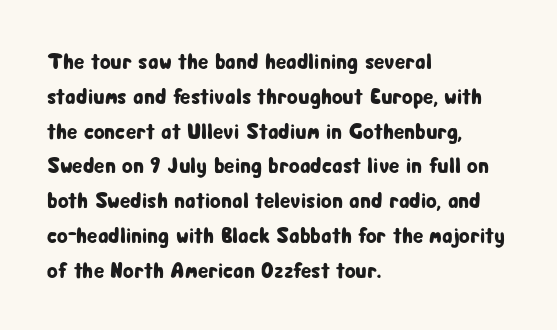
Q: Is the text italic (slanted)? A: No, it is upright.
Q: Is the text underlined? A: No.
Q: How is the paragraph aligned? A: Left-aligned.
Q: Is the spacing between letters normal or unusually wide? A: Normal.
Q: Is the spacing between lines tight, normal or loose? A: Normal.
